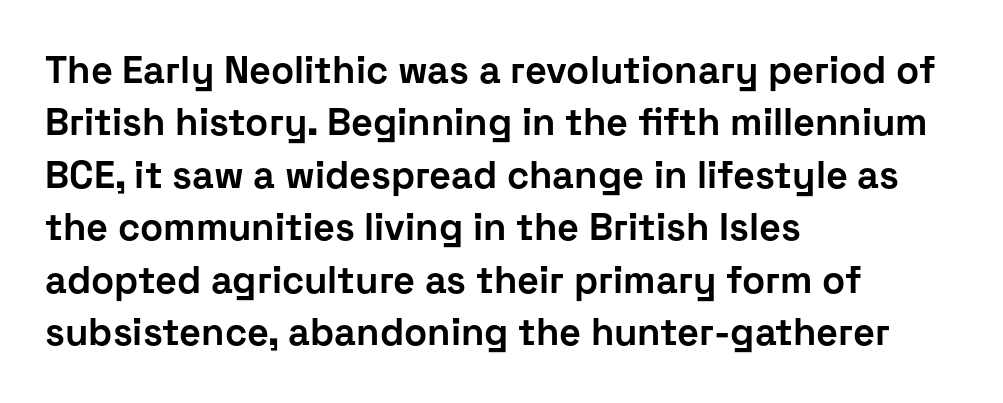
The image shows 38 px bold sans-serif type, upright; set left-aligned, normal line spacing (1.38x), normal letter spacing, not underlined; low stroke contrast and a medium x-height.
